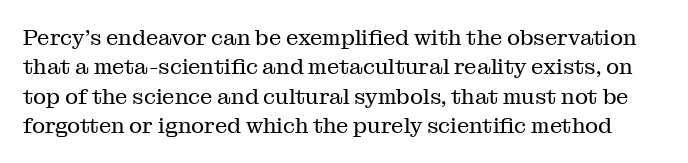
Descenders are the only things crossing below the line. The cut favours lightness, reaching ordinary text weight at its darkest. Observe the ordinary spacing: letters are neighbours, not strangers. Style check: upright. Quick note: interline space is typical.
